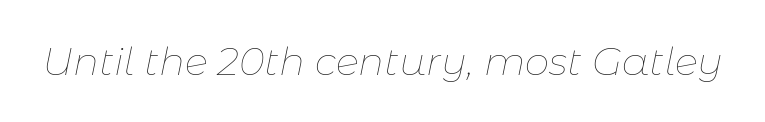
The image shows 39 px thin type, italic (leaning right); set normal letter spacing, not underlined; low stroke contrast and a medium x-height.
